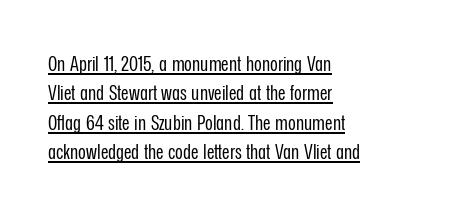
{"italic": "no", "bold": "no", "underline": "yes", "align": "left", "line_spacing": "normal", "line_spacing_ratio": 1.4, "letter_spacing": "normal", "letter_spacing_em": 0.0, "glyph_px": 21}
